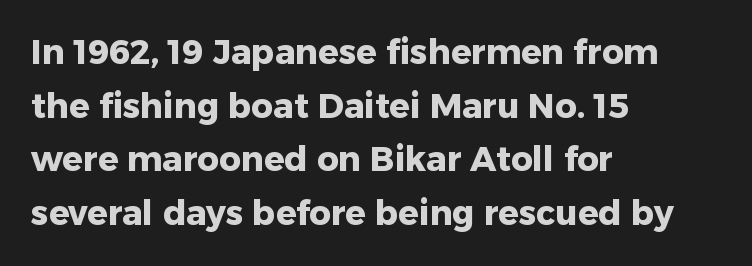
Stroke terminals: plain, sans-serif. A bare baseline throughout the passage. The letterforms sit shoulder to shoulder at normal distance. Look at the stroke-to-counter ratio: heavy, a bold. Which margin do the lines hug? The left one — the right edge is uneven. If you drew a line through each stem, it would be perfectly vertical.
